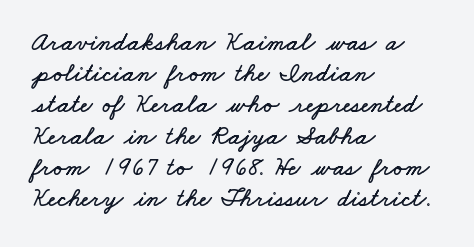
{"underline": "no", "align": "left", "line_spacing_ratio": 1.2, "letter_spacing": "normal", "letter_spacing_em": 0.0, "glyph_px": 26}
